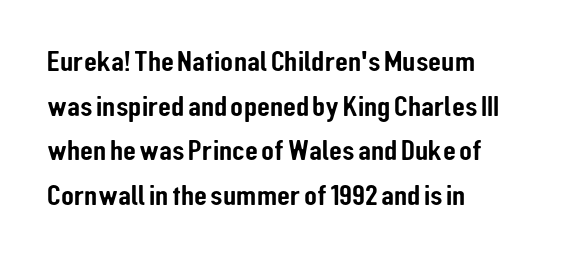
Which margin do the lines hug? The left one — the right edge is uneven. The foot of each line stays bare and open. How would I describe the line gaps? Plain and ordinary. Unlike a traditional serif, this face leaves its strokes unadorned. Spacing verdict: proportional, widths tailored to each character.
